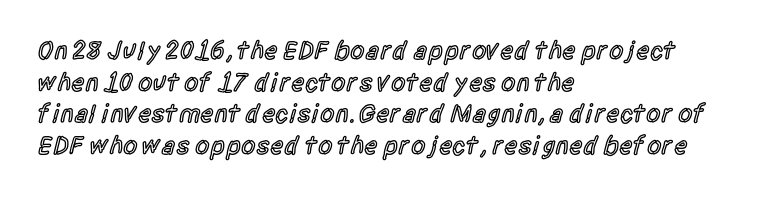
Q: Is the text bold? A: Semi-bold.
Q: Is the text italic (slanted)? A: Yes.
Q: Is the text underlined? A: No.
Q: How is the paragraph aligned? A: Left-aligned.
Q: Is the spacing between letters normal or unusually wide? A: Normal.
